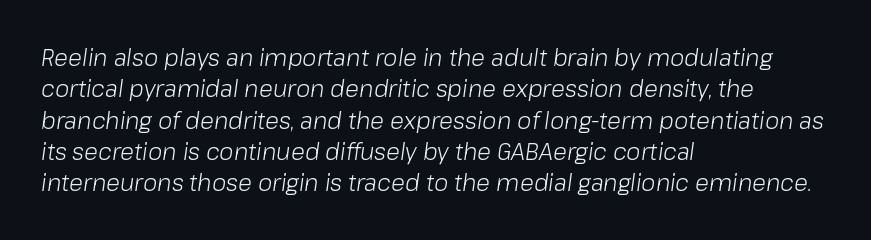
{"italic": "yes", "lean": "right", "slant_degrees": 8, "bold": "no", "underline": "no", "align": "left", "line_spacing": "normal", "line_spacing_ratio": 1.36, "letter_spacing": "normal", "letter_spacing_em": 0.0, "glyph_px": 23}
